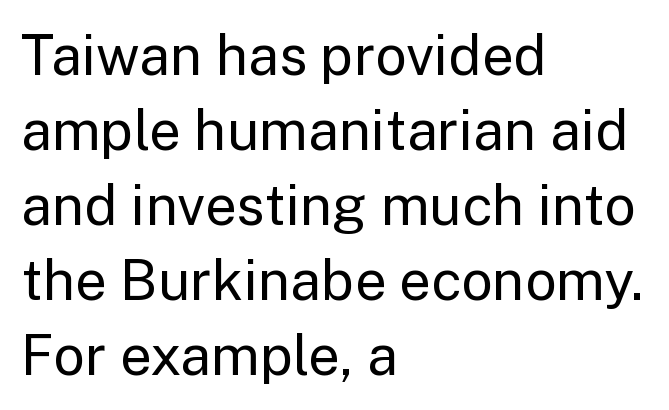
Each stroke keeps to a modest, everyday thickness or less. The setting favours the left margin, as ordinary paragraphs usually do. Does the type have serifs? No, each stem ends abruptly. Descender tails drop into unmarked territory. The passage shown has conventional tracking throughout. Vertical spacing — default.
